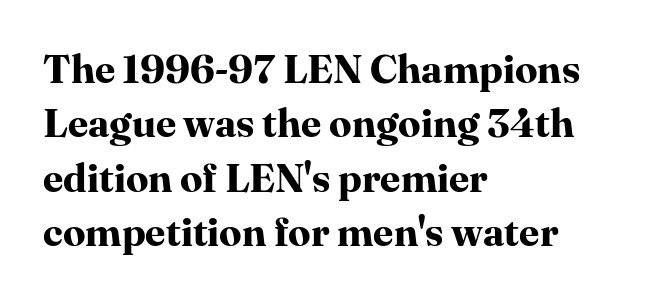
Q: Is the text bold? A: Yes.
Q: Is the text italic (slanted)? A: No, it is upright.
Q: Is the typeface a serif or a sans-serif typeface? A: Serif.
Q: Is the text underlined? A: No.
Q: How is the paragraph aligned? A: Left-aligned.
Q: Is the spacing between letters normal or unusually wide? A: Normal.
Q: Is the spacing between lines tight, normal or loose? A: Normal.
Q: Width (condensed, normal, or wide)? A: Normal.
Q: Stroke contrast? A: High.
Q: x-height? A: Medium.
Q: Monospaced? A: No.
